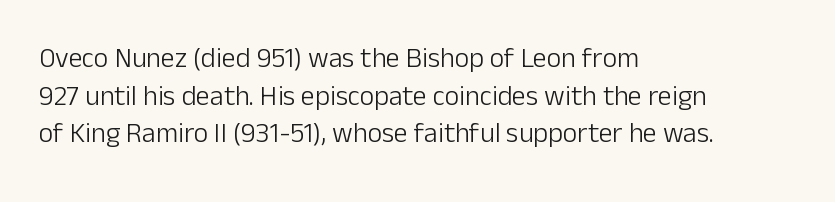
Is this a heavy cut? Hardly; it is regular or lighter. These lines sit exactly where default settings would place them. Look at the tracking — it's just the regular setting, nothing added. The ragged edge is on the right, which tells us the setting is flush left. Character widths vary here, with narrow letters taking less room than wide ones. Nope, not italic — everything's standing straight.
